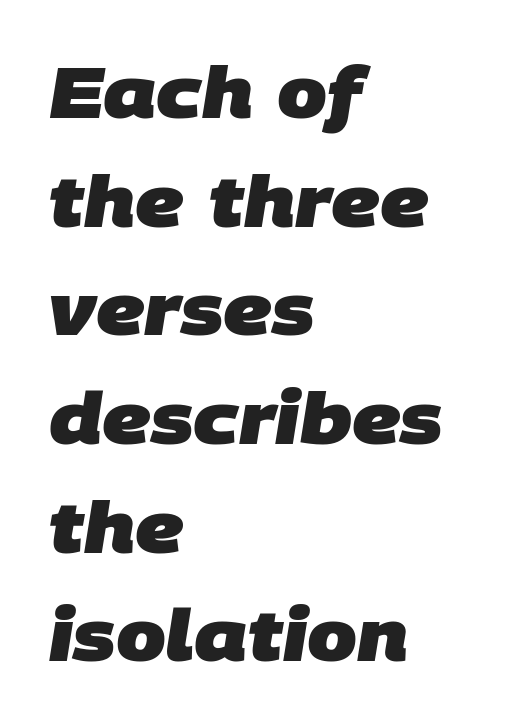
Q: Is the text bold? A: Yes.
Q: Is the typeface a serif or a sans-serif typeface? A: Sans-serif.
Q: Is the text underlined? A: No.
Q: How is the paragraph aligned? A: Left-aligned.
Q: Is the spacing between letters normal or unusually wide? A: Normal.
Q: Is the spacing between lines tight, normal or loose? A: Normal.
Q: Width (condensed, normal, or wide)? A: Normal.
Q: Stroke contrast? A: Low.
Q: x-height? A: Large.
Q: Monospaced? A: No.
